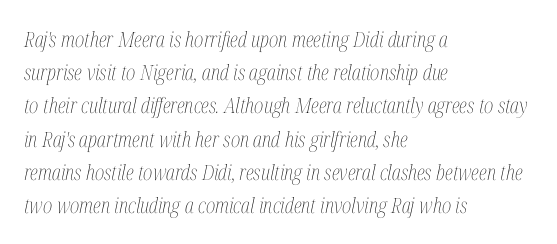
{"italic": "yes", "lean": "right", "slant_degrees": 12, "bold": "no", "underline": "no", "align": "left", "line_spacing": "normal", "line_spacing_ratio": 1.58, "letter_spacing": "normal", "letter_spacing_em": 0.0, "glyph_px": 21}
